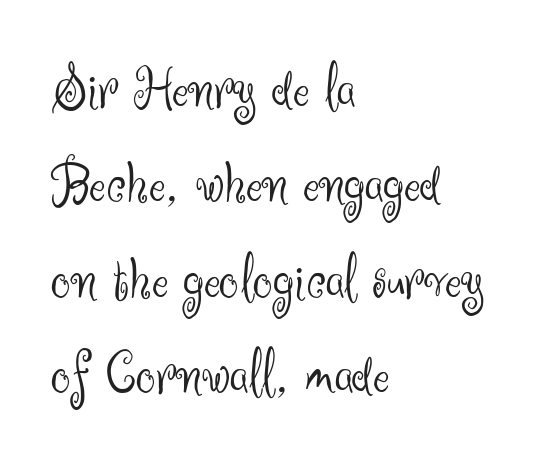
Line beginnings align vertically; line endings do not. The lines sit at an ordinary, default distance from one another. Is this a fixed-width face? No — the glyphs have proportional, varying widths. The font's upright variant was chosen for this text. Nothing unusual about the tracking: characters are spaced as the font intends. Glance below the letters and you will spot only blank space.
